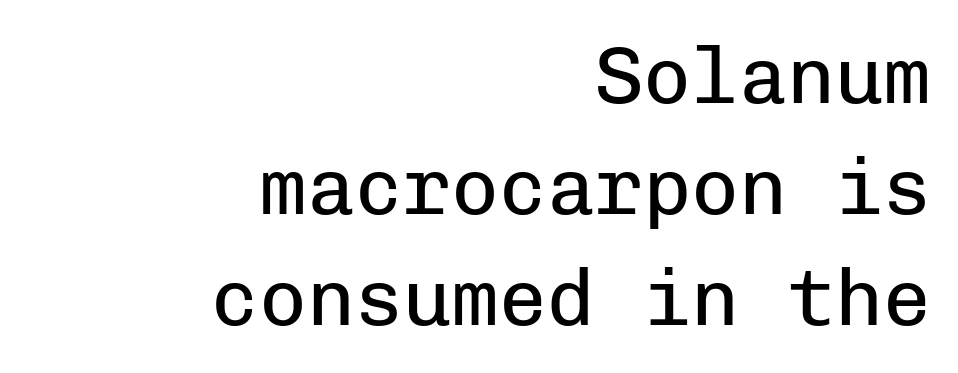
Line spacing here is normal. Type without underlining. No chunkiness to these letters — they're not bold. This rendering employs a face without finishing strokes, i.e., a sans-serif. You could call the tracking neutral — neither tight nor loose.
